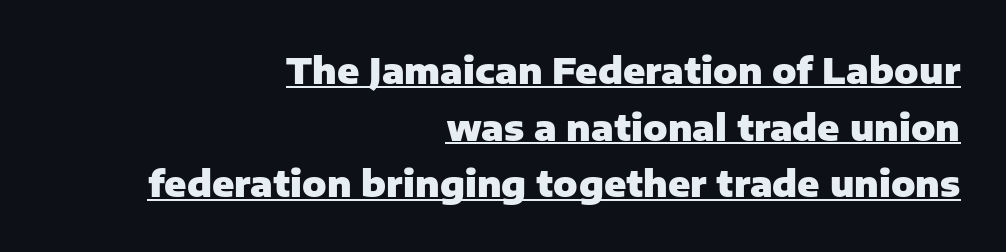
The image shows 36 px heavy sans-serif type, upright; set right-aligned, normal line spacing (1.57x), normal letter spacing, underlined; low stroke contrast and a medium x-height.
